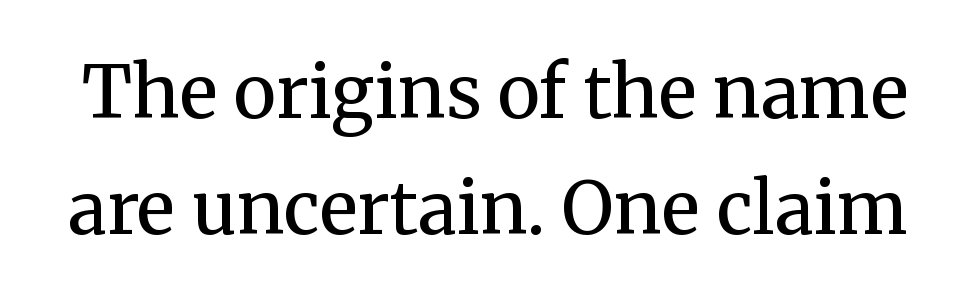
{"serif": "yes", "italic": "no", "bold": "no", "weight": "regular", "width": "normal", "stroke_contrast": "medium", "x_height": "medium", "monospaced": "no", "underline": "no", "line_spacing": "normal", "line_spacing_ratio": 1.61, "letter_spacing": "normal", "letter_spacing_em": 0.0, "glyph_px": 72}
